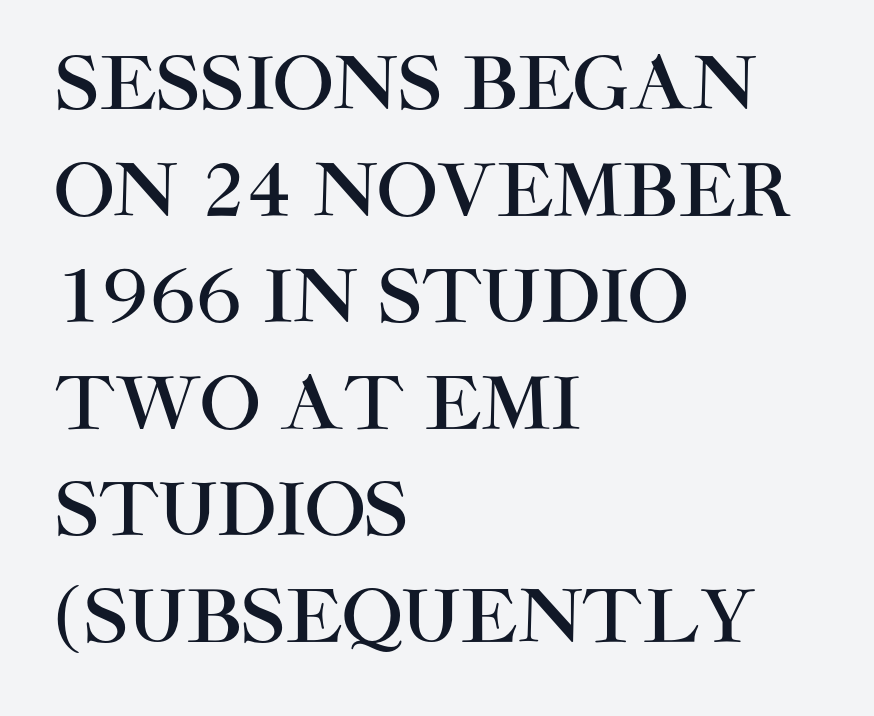
Vertical strokes here are truly vertical. Are there feet on the stems? There aren't — it's a sans. Underline: absent. Is this a fixed-width face? No — the glyphs have proportional, varying widths. If you drew a ruler down the left edge, every line would touch it.
